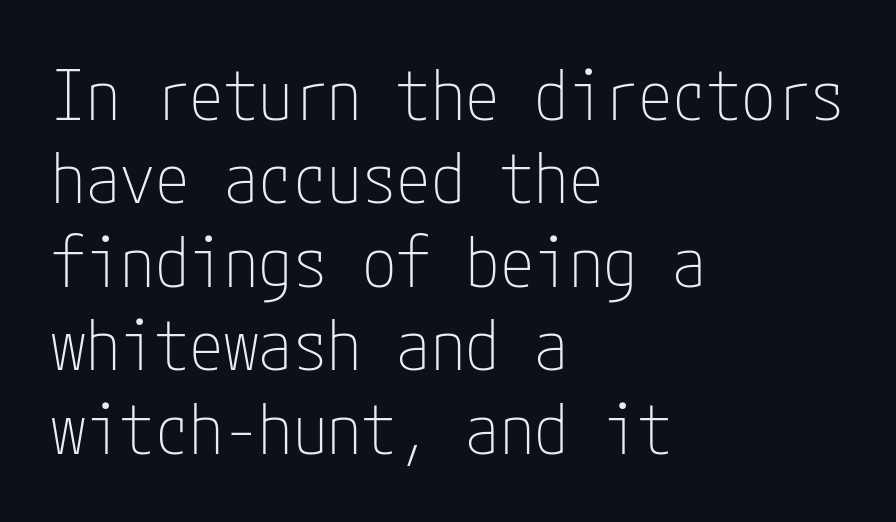
If you drew a ruler down the left edge, every line would touch it. Posture: upright roman. I'd call this a sans setting — the letters go barefoot. Any mark beneath the type? The region is blank.
